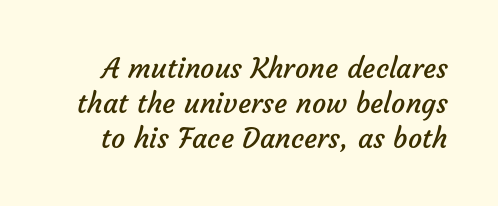
Q: Is the text bold? A: No.
Q: Is the typeface a serif or a sans-serif typeface? A: Sans-serif.
Q: Is the text underlined? A: No.
Q: Is the spacing between letters normal or unusually wide? A: Normal.
Q: Is the spacing between lines tight, normal or loose? A: Normal.
Q: Width (condensed, normal, or wide)? A: Normal.
Q: Stroke contrast? A: Low.
Q: x-height? A: Medium.
Q: Monospaced? A: No.
